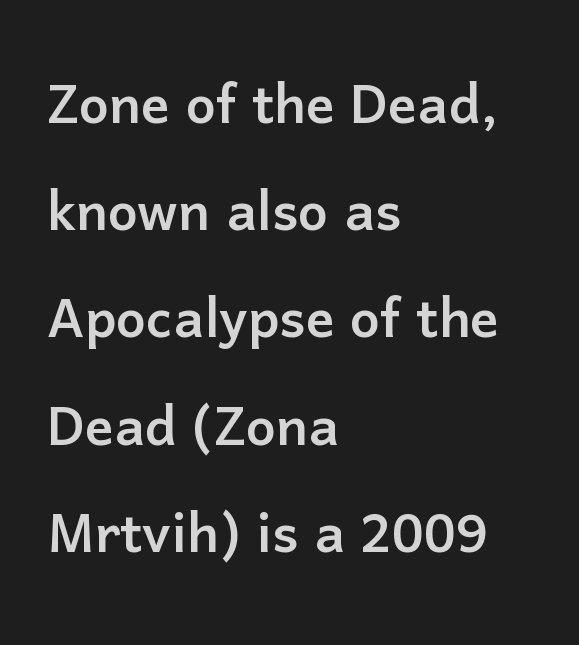
The image shows 71 px sans-serif type, upright; set left-aligned, normal line spacing (1.51x), normal letter spacing, not underlined; low stroke contrast and a medium x-height.
